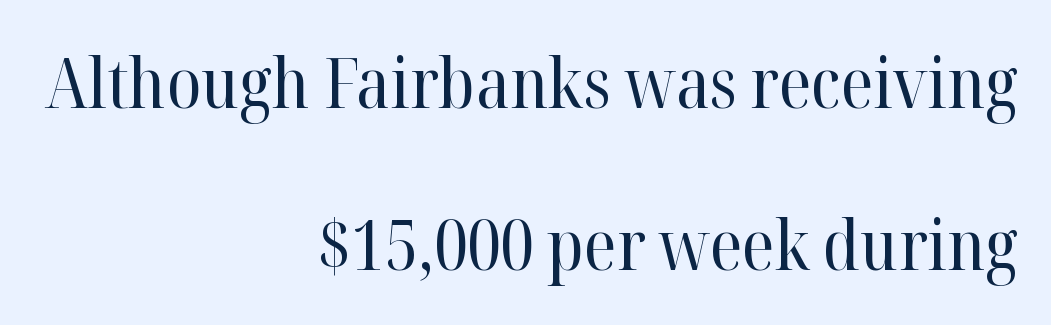
{"serif": "yes", "italic": "no", "bold": "no", "weight": "regular", "width": "normal", "stroke_contrast": "high", "x_height": "medium", "monospaced": "no", "underline": "no", "align": "right", "line_spacing": "loose", "line_spacing_ratio": 2.32, "letter_spacing": "normal", "letter_spacing_em": 0.0, "glyph_px": 70}
